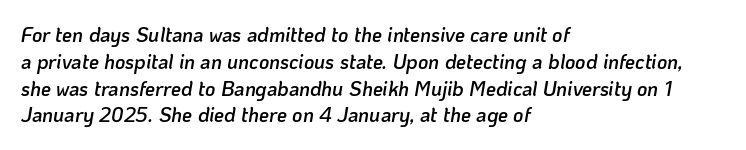
{"italic": "yes", "lean": "right", "slant_degrees": 10, "bold": "semi", "underline": "no", "align": "left", "line_spacing": "normal", "line_spacing_ratio": 1.34, "letter_spacing": "normal", "letter_spacing_em": 0.0, "glyph_px": 20}
